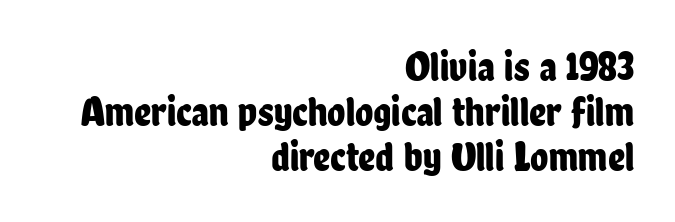
{"serif": "no", "italic": "no", "width": "condensed", "stroke_contrast": "low", "x_height": "medium", "monospaced": "no", "underline": "no", "align": "right", "line_spacing": "tight", "line_spacing_ratio": 1.07, "letter_spacing": "normal", "letter_spacing_em": 0.0, "glyph_px": 42}
